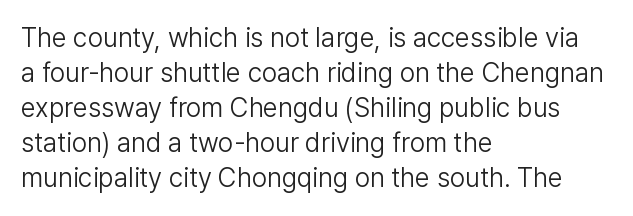
Style check: upright. Plain, unruled lines of type. The paragraph has a hard left edge and a soft right edge. This rendering leaves character spacing at its baseline value. A typesetter would call this leading conventional body-copy spacing. These glyphs show unthickened strokes, regular width or finer.
